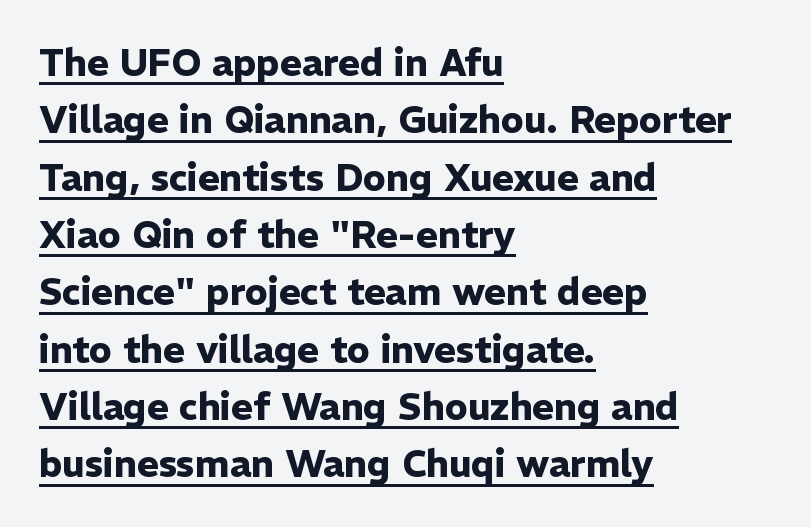
{"serif": "no", "italic": "no", "bold": "yes", "weight": "heavy", "width": "normal", "stroke_contrast": "low", "x_height": "medium", "monospaced": "no", "underline": "yes", "align": "left", "line_spacing": "normal", "line_spacing_ratio": 1.55, "letter_spacing": "normal", "letter_spacing_em": 0.0, "glyph_px": 37}
